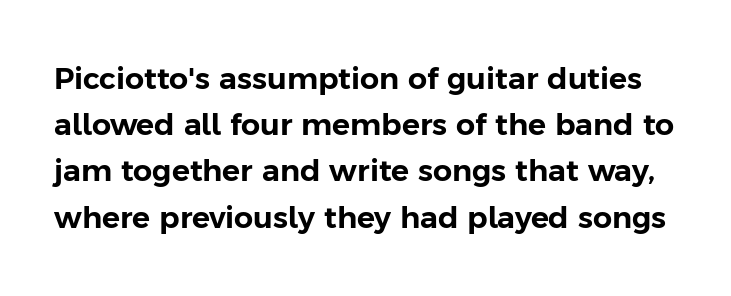
The image shows 30 px sans-serif type, upright; set normal line spacing (1.54x), normal letter spacing, not underlined; low stroke contrast and a medium x-height.
